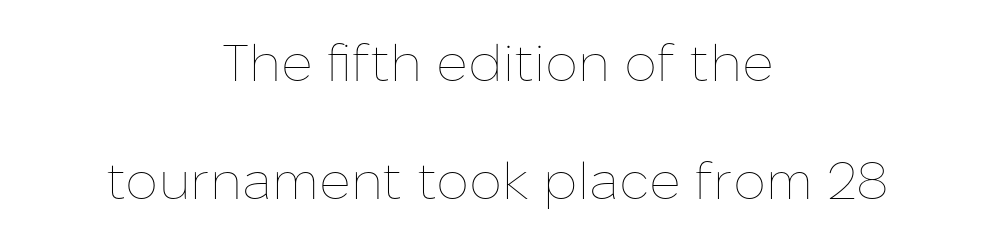
The image shows 52 px thin type, upright; set centered, loose line spacing (2.26x), normal letter spacing, not underlined; low stroke contrast and a medium x-height.
